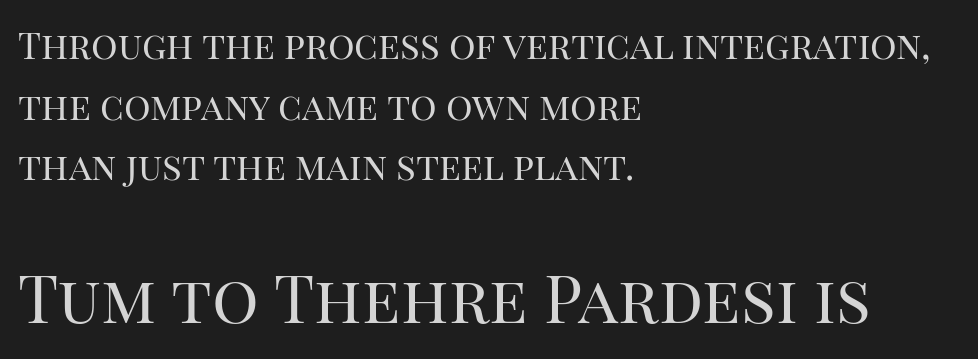
Q: Is the text bold? A: No.
Q: Is the text italic (slanted)? A: No, it is upright.
Q: Is the typeface a serif or a sans-serif typeface? A: Serif.
Q: Is the text underlined? A: No.
Q: How is the paragraph aligned? A: Left-aligned.
Q: Is the spacing between letters normal or unusually wide? A: Normal.
Q: Is the spacing between lines tight, normal or loose? A: Normal.
Q: Which block of text is set in a larger size, the first (top) or the second (bottom)? A: The second (bottom) one.
Q: Width (condensed, normal, or wide)? A: Normal.
Q: Stroke contrast? A: High.
Q: x-height? A: Large.
Q: Monospaced? A: No.
